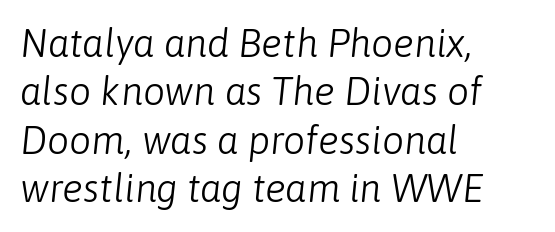
Compared with a typical body face, this is equally light or lighter still. Is this a fixed-width face? No — the glyphs have proportional, varying widths. Here the glyphs are tracked normally, forming tight word shapes. Casual observation: everything's shoved over to the left.
